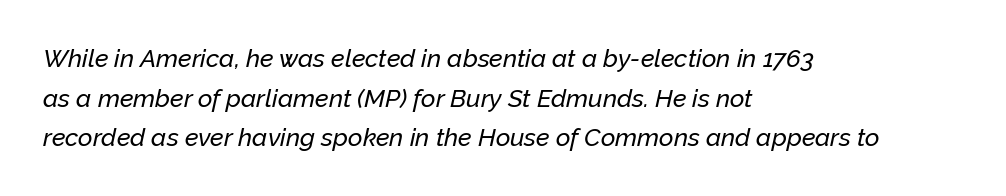
{"italic": "yes", "lean": "right", "slant_degrees": 12, "underline": "no", "align": "left", "line_spacing": "normal", "line_spacing_ratio": 1.59, "letter_spacing": "normal", "letter_spacing_em": 0.0, "glyph_px": 25}
